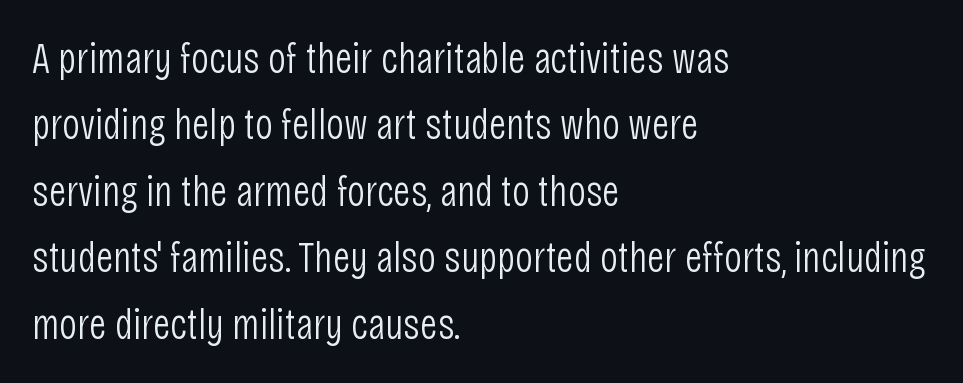
Q: Is the text bold? A: No.
Q: Is the text italic (slanted)? A: No, it is upright.
Q: Is the typeface a serif or a sans-serif typeface? A: Sans-serif.
Q: Is the text underlined? A: No.
Q: How is the paragraph aligned? A: Left-aligned.
Q: Is the spacing between letters normal or unusually wide? A: Normal.
Q: Is the spacing between lines tight, normal or loose? A: Normal.
Q: Width (condensed, normal, or wide)? A: Condensed.
Q: Stroke contrast? A: Low.
Q: x-height? A: Large.
Q: Monospaced? A: No.
